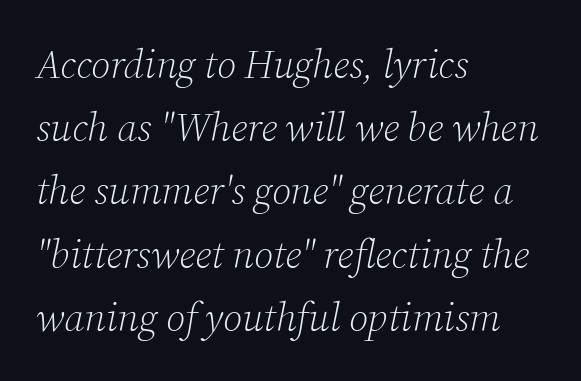
{"serif": "yes", "italic": "yes", "lean": "right", "slant_degrees": 12, "bold": "no", "weight": "light", "width": "normal", "stroke_contrast": "low", "x_height": "medium", "monospaced": "no", "underline": "no", "align": "left", "line_spacing": "normal", "line_spacing_ratio": 1.58, "letter_spacing": "normal", "letter_spacing_em": 0.0, "glyph_px": 40}
